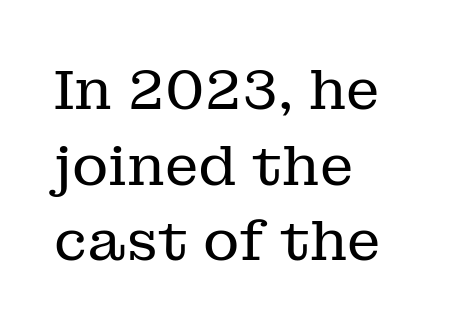
{"serif": "yes", "italic": "no", "bold": "no", "weight": "regular", "width": "normal", "stroke_contrast": "low", "x_height": "medium", "monospaced": "no", "underline": "no", "align": "left", "line_spacing": "normal", "line_spacing_ratio": 1.35, "letter_spacing": "normal", "letter_spacing_em": 0.0, "glyph_px": 56}
